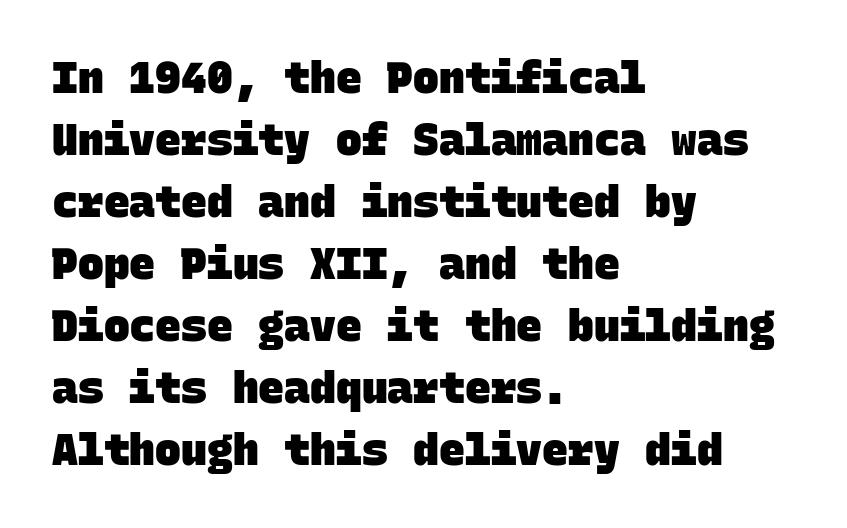
Grotesque or geometric, the face here clearly has no serifs. The rendering keeps characters at their native spacing. Plain, unruled lines of type. Casual observation: everything's shoved over to the left. These lines are rendered in a fixed-pitch font.
